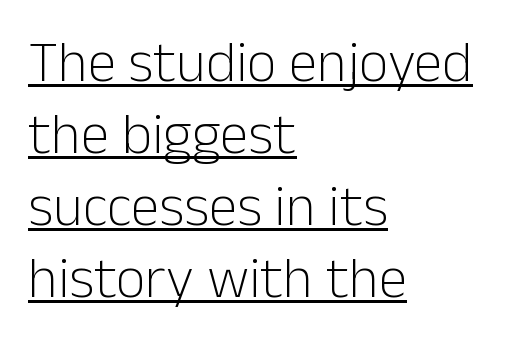
{"serif": "no", "italic": "no", "bold": "no", "weight": "light", "width": "normal", "stroke_contrast": "low", "x_height": "medium", "monospaced": "no", "underline": "yes", "align": "left", "line_spacing_ratio": 1.24, "letter_spacing": "normal", "letter_spacing_em": 0.0, "glyph_px": 58}
